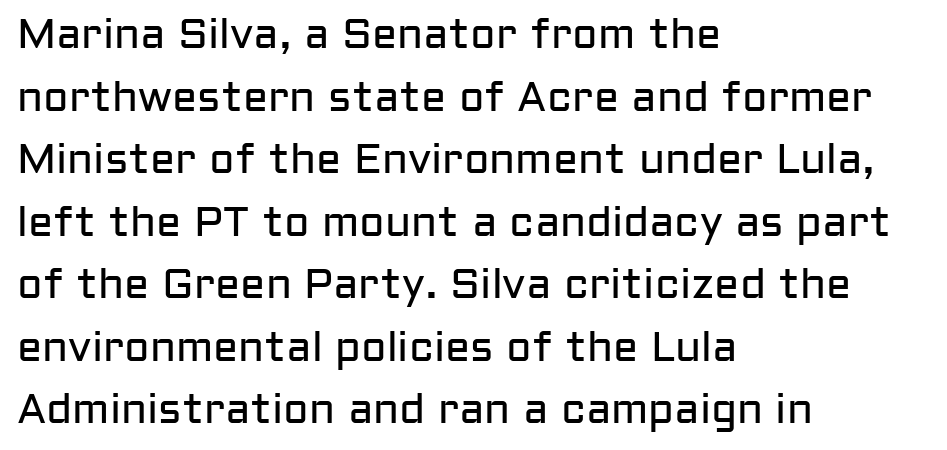
Stroke mass is kept to a normal reading level or below. The rendering shows plain stroke endings on the letterforms — a sans-serif design. Notice how the stems are strictly vertical — no italics here. The passage shown is not underscored anywhere.
